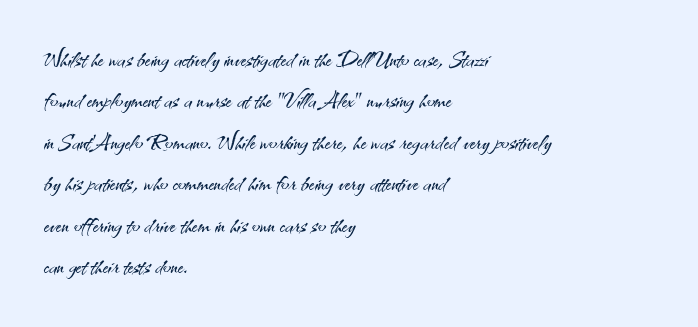
Q: Is the text bold? A: No.
Q: Is the text italic (slanted)? A: Yes.
Q: Is the typeface a serif or a sans-serif typeface? A: Sans-serif.
Q: Is the text underlined? A: No.
Q: How is the paragraph aligned? A: Left-aligned.
Q: Is the spacing between letters normal or unusually wide? A: Normal.
Q: Is the spacing between lines tight, normal or loose? A: Normal.
Q: Width (condensed, normal, or wide)? A: Normal.
Q: Stroke contrast? A: Medium.
Q: x-height? A: Small.
Q: Monospaced? A: No.
